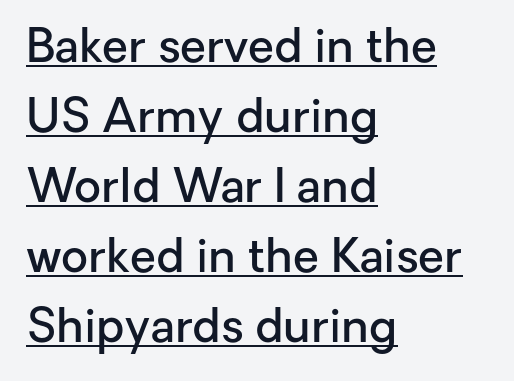
Is this a sans? Yes — the strokes have no serifs. Every word sits above its own underline. Interline gaps are of average width in this sample. Note the varied advance widths — an 'i' is clearly narrower than an 'm'. These lines keep a tight, regular rhythm from letter to letter.
